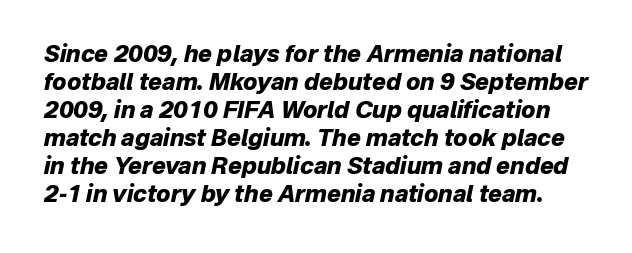
An italicized treatment has been applied to the whole sample. Characters follow at the spacing the type designer built in. Summary of weight: heavy, a full bold. The words here are not underlined.
